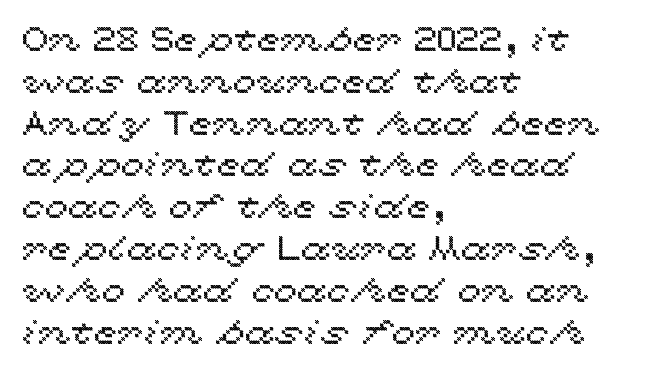
Q: Is the text italic (slanted)? A: Yes.
Q: Is the text underlined? A: No.
Q: How is the paragraph aligned? A: Left-aligned.
Q: Is the spacing between letters normal or unusually wide? A: Normal.
Q: Width (condensed, normal, or wide)? A: Wide.
Q: x-height? A: Medium.
Q: Monospaced? A: No.
